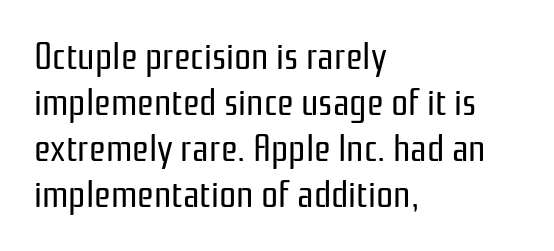
The image shows 38 px regular-weight, condensed sans-serif type, upright; set left-aligned, line spacing 1.21x, normal letter spacing, not underlined; low stroke contrast and a medium x-height.
